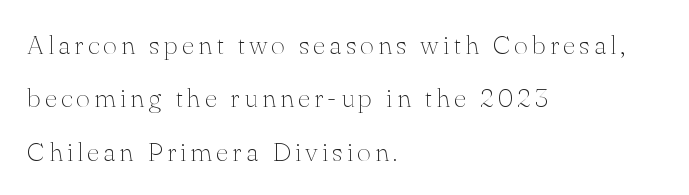
{"italic": "no", "bold": "no", "underline": "no", "align": "left", "line_spacing": "loose", "line_spacing_ratio": 1.98, "glyph_px": 27}
